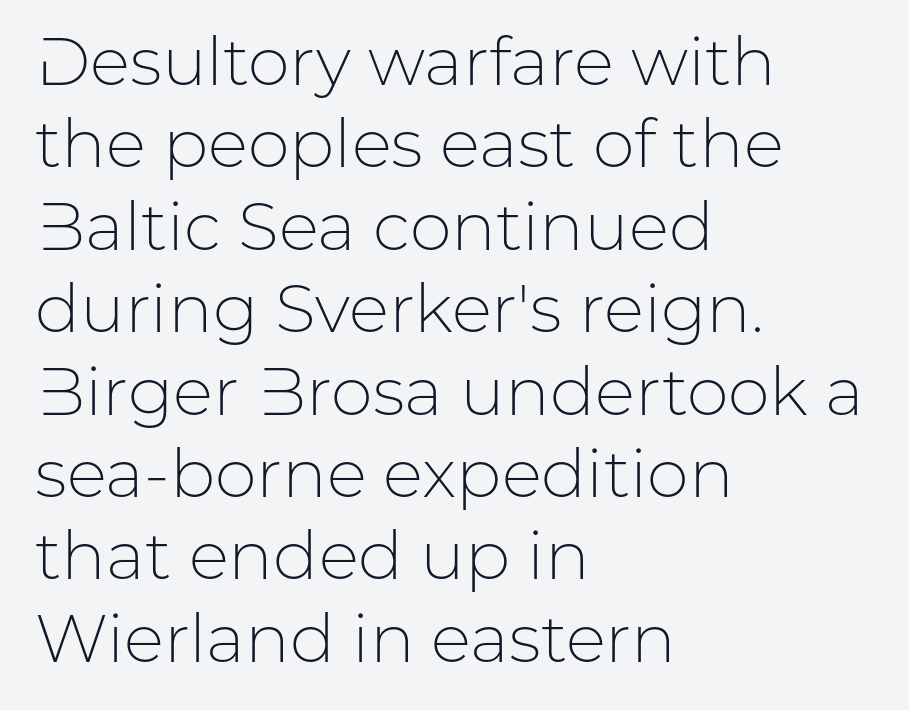
Teacher's note: observe the even left margin — that is flush-left alignment. Is this a fixed-width face? No — the glyphs have proportional, varying widths. Stems and bowls with no extra thickness — not bold. Each row of text sits above clean, open space.
